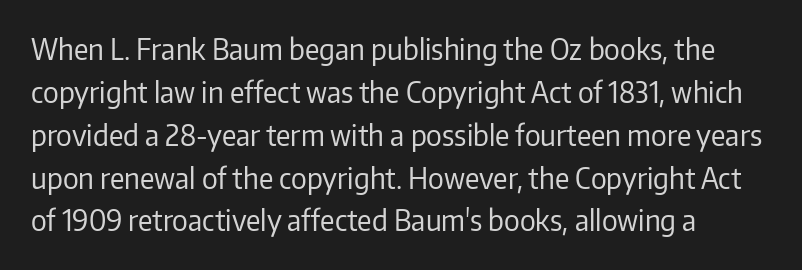
{"serif": "no", "italic": "no", "bold": "no", "weight": "regular", "width": "normal", "stroke_contrast": "low", "x_height": "medium", "monospaced": "no", "underline": "no", "align": "left", "line_spacing": "normal", "line_spacing_ratio": 1.53, "letter_spacing": "normal", "letter_spacing_em": 0.0, "glyph_px": 28}
